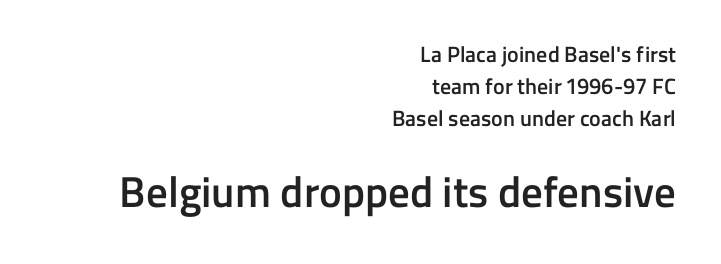
The image shows 43 px semibold sans-serif type, upright; set right-aligned, normal line spacing (1.45x), normal letter spacing, not underlined; the second (bottom) block is 1.95x larger; low stroke contrast and a medium x-height.
